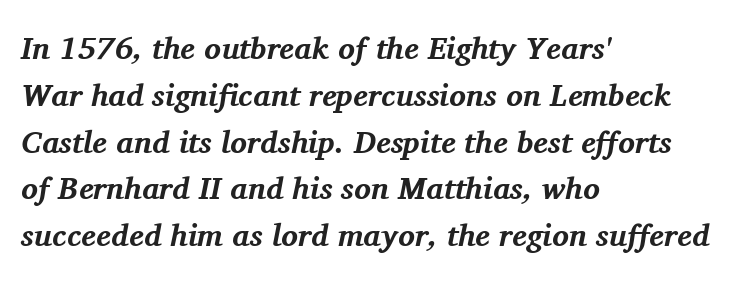
{"serif": "yes", "italic": "yes", "lean": "right", "slant_degrees": 11, "bold": "yes", "weight": "bold", "width": "normal", "stroke_contrast": "medium", "x_height": "medium", "monospaced": "no", "underline": "no", "align": "left", "line_spacing": "normal", "line_spacing_ratio": 1.51, "letter_spacing": "normal", "letter_spacing_em": 0.0, "glyph_px": 31}
